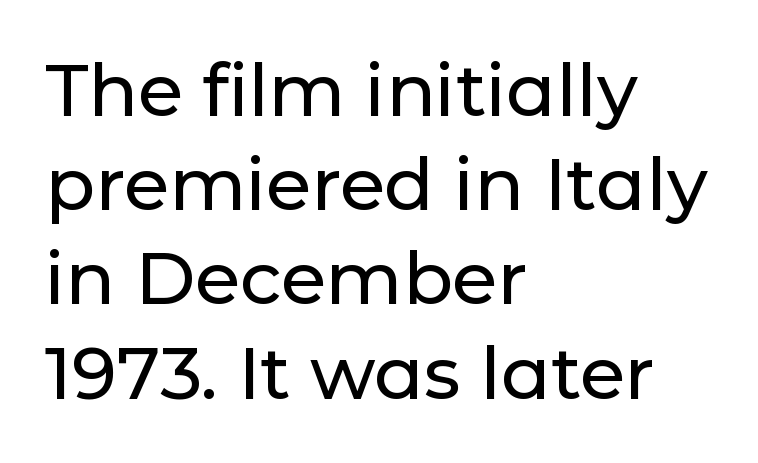
Q: Is the text italic (slanted)? A: No, it is upright.
Q: Is the typeface a serif or a sans-serif typeface? A: Sans-serif.
Q: Is the text underlined? A: No.
Q: How is the paragraph aligned? A: Left-aligned.
Q: Is the spacing between letters normal or unusually wide? A: Normal.
Q: Is the spacing between lines tight, normal or loose? A: Normal.
Q: Width (condensed, normal, or wide)? A: Normal.
Q: Stroke contrast? A: Low.
Q: x-height? A: Medium.
Q: Monospaced? A: No.
